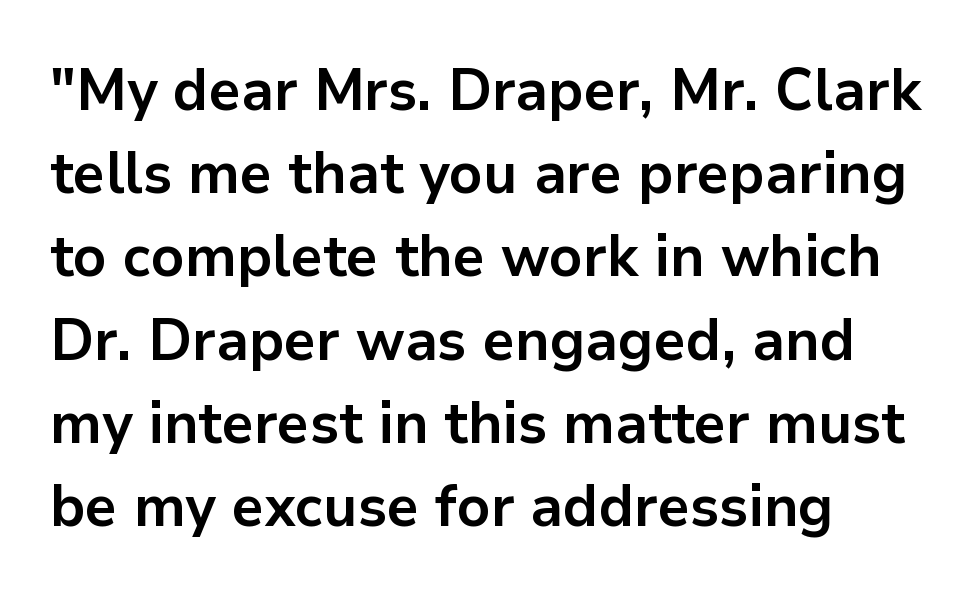
Is there much room between lines? A standard amount, neither cramped nor airy. No feet cap the strokes, marking this as sans-serif type. The strokes are fattened all the way to bold. These lines are set flush left with a ragged right edge.
